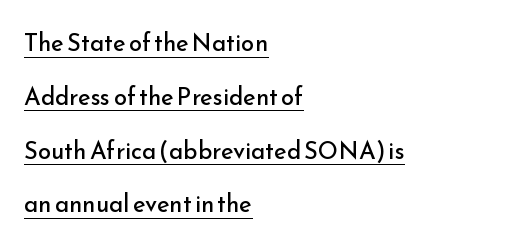
Q: Is the text bold? A: No.
Q: Is the text italic (slanted)? A: No, it is upright.
Q: Is the text underlined? A: Yes.
Q: How is the paragraph aligned? A: Left-aligned.
Q: Is the spacing between letters normal or unusually wide? A: Normal.
Q: Is the spacing between lines tight, normal or loose? A: Loose.
